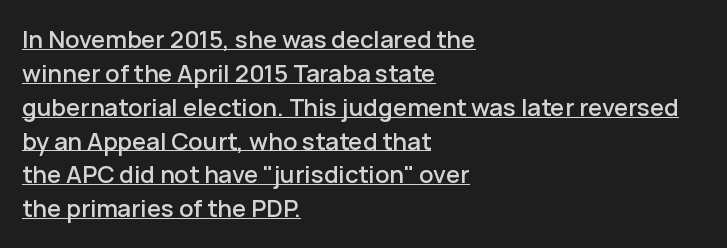
The line texture is even and compact thanks to regular tracking. This rendering features underlined lettering. In terms of leading, this rendering sits right in the middle. The paragraph has a hard left edge and a soft right edge. The lettering holds an erect, upright posture throughout.
